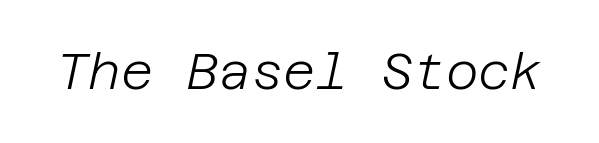
Q: Is the text bold? A: No.
Q: Is the text italic (slanted)? A: Yes, it leans right by about 12 degrees.
Q: Is the text underlined? A: No.
Q: Is the spacing between letters normal or unusually wide? A: Normal.
Q: Width (condensed, normal, or wide)? A: Normal.
Q: Stroke contrast? A: Low.
Q: x-height? A: Large.
